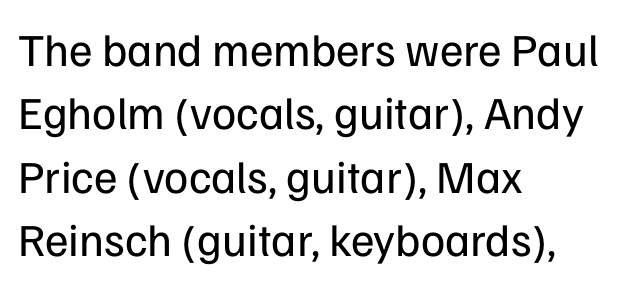
Q: Is the text bold? A: No.
Q: Is the text italic (slanted)? A: No, it is upright.
Q: Is the typeface a serif or a sans-serif typeface? A: Sans-serif.
Q: Is the text underlined? A: No.
Q: How is the paragraph aligned? A: Left-aligned.
Q: Is the spacing between letters normal or unusually wide? A: Normal.
Q: Is the spacing between lines tight, normal or loose? A: Normal.
Q: Width (condensed, normal, or wide)? A: Normal.
Q: Stroke contrast? A: Low.
Q: x-height? A: Medium.
Q: Monospaced? A: No.
